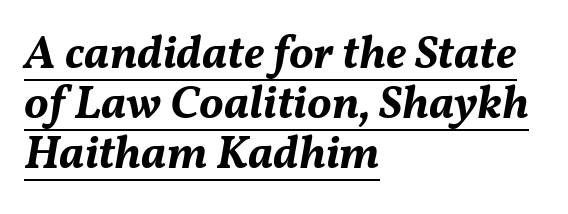
{"italic": "yes", "lean": "right", "slant_degrees": 11, "bold": "yes", "weight": "bold", "width": "normal", "stroke_contrast": "medium", "x_height": "medium", "monospaced": "no", "underline": "yes", "align": "left", "line_spacing": "tight", "line_spacing_ratio": 1.09, "letter_spacing": "normal", "letter_spacing_em": 0.0, "glyph_px": 46}
